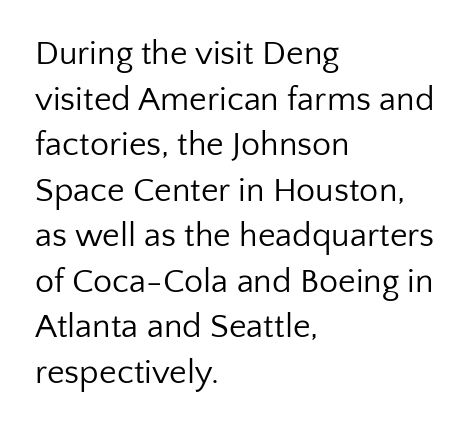
Q: Is the text bold? A: No.
Q: Is the text italic (slanted)? A: No, it is upright.
Q: Is the typeface a serif or a sans-serif typeface? A: Sans-serif.
Q: Is the text underlined? A: No.
Q: How is the paragraph aligned? A: Left-aligned.
Q: Is the spacing between letters normal or unusually wide? A: Normal.
Q: Is the spacing between lines tight, normal or loose? A: Normal.
Q: Width (condensed, normal, or wide)? A: Normal.
Q: Stroke contrast? A: Low.
Q: x-height? A: Medium.
Q: Monospaced? A: No.
